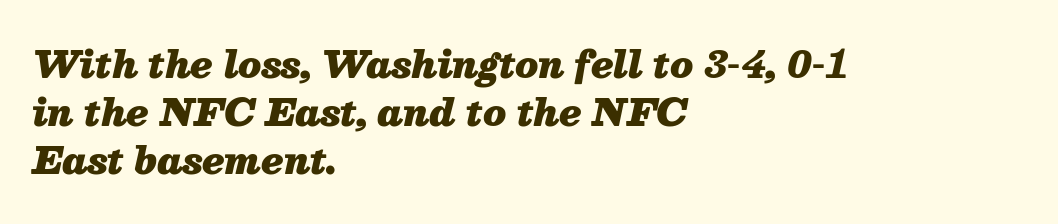
The image shows 36 px heavy type, italic (leaning right); set left-aligned, normal line spacing (1.34x), normal letter spacing, not underlined; medium stroke contrast and a medium x-height.
